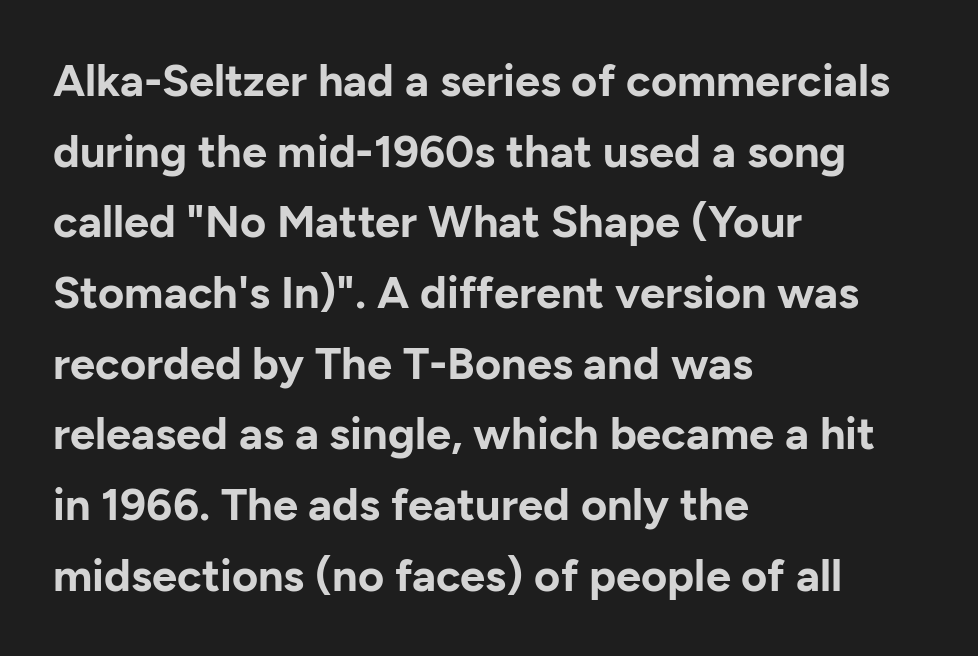
{"serif": "no", "italic": "no", "bold": "yes", "weight": "bold", "width": "normal", "stroke_contrast": "low", "x_height": "medium", "monospaced": "no", "underline": "no", "align": "left", "line_spacing": "normal", "line_spacing_ratio": 1.57, "letter_spacing": "normal", "letter_spacing_em": 0.0, "glyph_px": 45}
